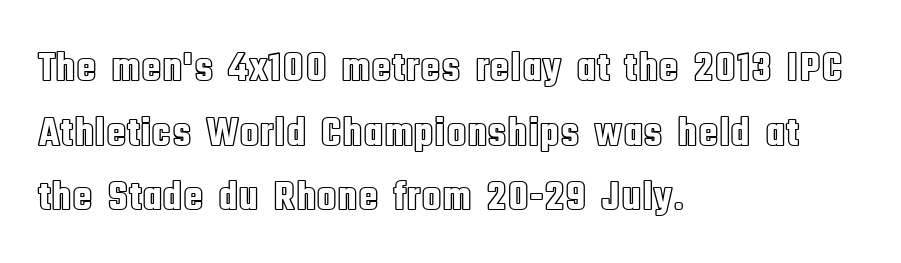
The setting favours the left margin, as ordinary paragraphs usually do. Look at the tracking — it's just the regular setting, nothing added. Beneath every word, the page is bare. Proportional: the letters do not fall into vertical columns. Successive baselines arrive at the customary interval. These lines were composed using upright roman letters.
